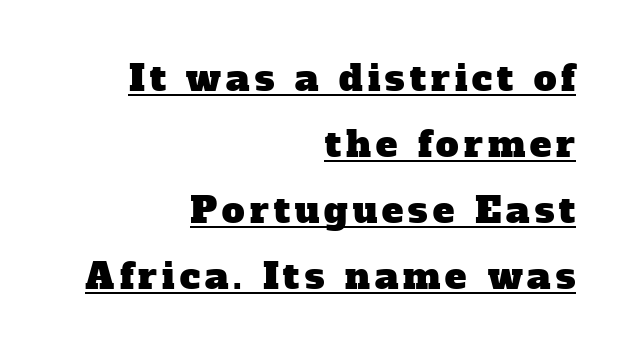
Q: Is the typeface a serif or a sans-serif typeface? A: Serif.
Q: Is the text underlined? A: Yes.
Q: How is the paragraph aligned? A: Right-aligned.
Q: Width (condensed, normal, or wide)? A: Normal.
Q: Stroke contrast? A: Low.
Q: x-height? A: Medium.
Q: Monospaced? A: No.
